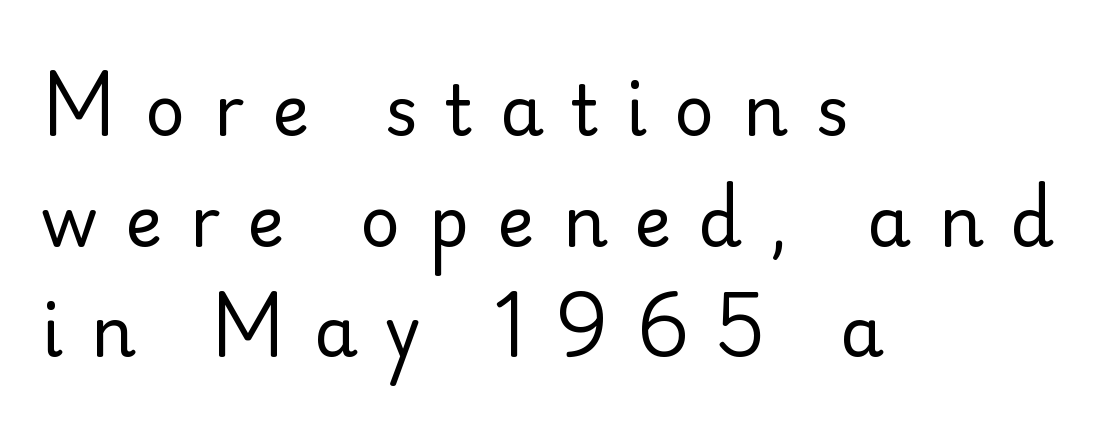
The image shows 70 px regular-weight sans-serif type, upright; set left-aligned, normal line spacing (1.58x), unusually wide letter spacing (+0.39 em), not underlined; low stroke contrast and a small x-height.
